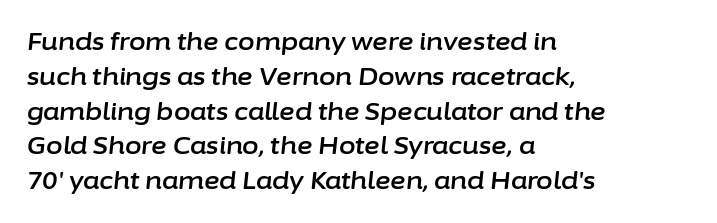
{"italic": "yes", "lean": "right", "slant_degrees": 6, "underline": "no", "align": "left", "line_spacing": "normal", "line_spacing_ratio": 1.45, "letter_spacing": "normal", "letter_spacing_em": 0.0, "glyph_px": 24}
